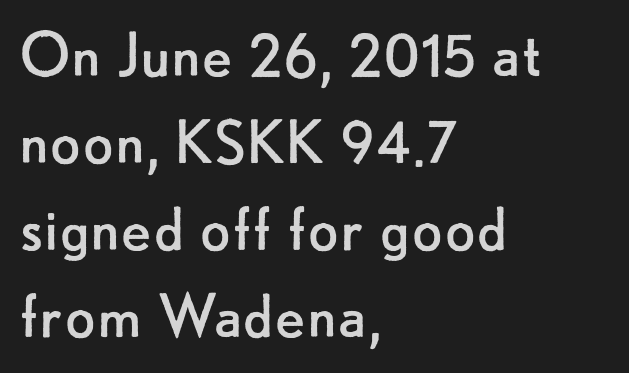
{"serif": "no", "italic": "no", "bold": "no", "weight": "regular", "width": "normal", "stroke_contrast": "low", "x_height": "small", "monospaced": "no", "underline": "no", "align": "left", "line_spacing_ratio": 1.21, "letter_spacing": "normal", "letter_spacing_em": 0.0, "glyph_px": 72}
